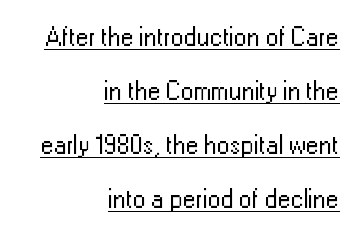
{"italic": "no", "bold": "no", "underline": "yes", "align": "right", "line_spacing": "loose", "line_spacing_ratio": 2.08, "letter_spacing": "normal", "letter_spacing_em": 0.0, "glyph_px": 26}
